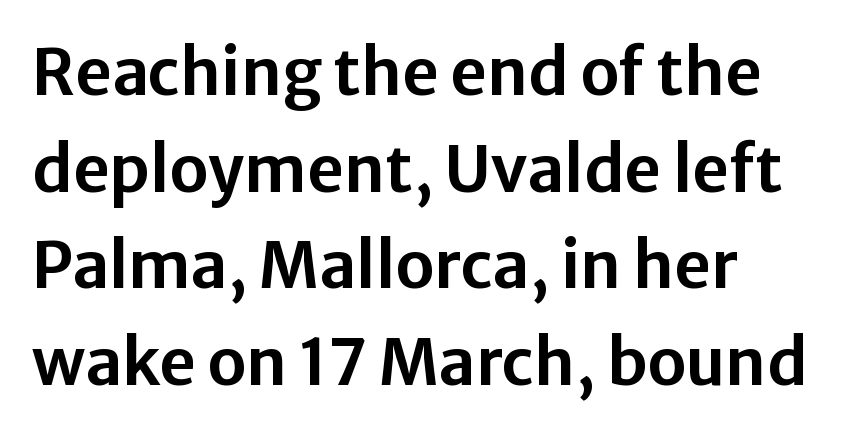
{"serif": "no", "italic": "no", "width": "normal", "stroke_contrast": "low", "x_height": "medium", "monospaced": "no", "underline": "no", "align": "left", "line_spacing": "normal", "line_spacing_ratio": 1.51, "letter_spacing": "normal", "letter_spacing_em": 0.0, "glyph_px": 64}
